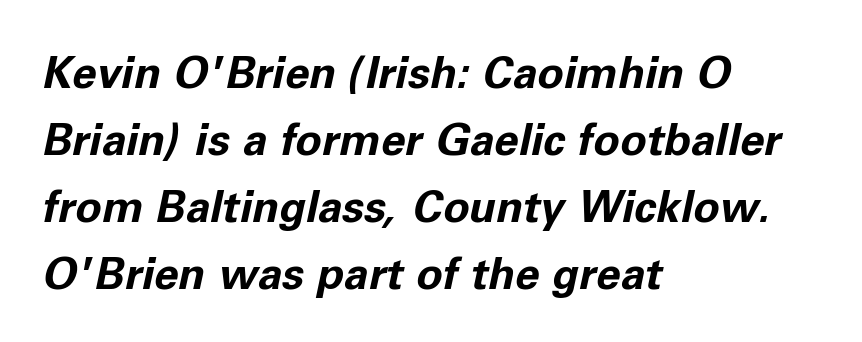
Q: Is the text bold? A: Yes.
Q: Is the text italic (slanted)? A: Yes, it leans right by about 11 degrees.
Q: Is the text underlined? A: No.
Q: How is the paragraph aligned? A: Left-aligned.
Q: Is the spacing between letters normal or unusually wide? A: Normal.
Q: Is the spacing between lines tight, normal or loose? A: Normal.
Q: Width (condensed, normal, or wide)? A: Normal.
Q: Stroke contrast? A: Low.
Q: x-height? A: Medium.
Q: Monospaced? A: No.
